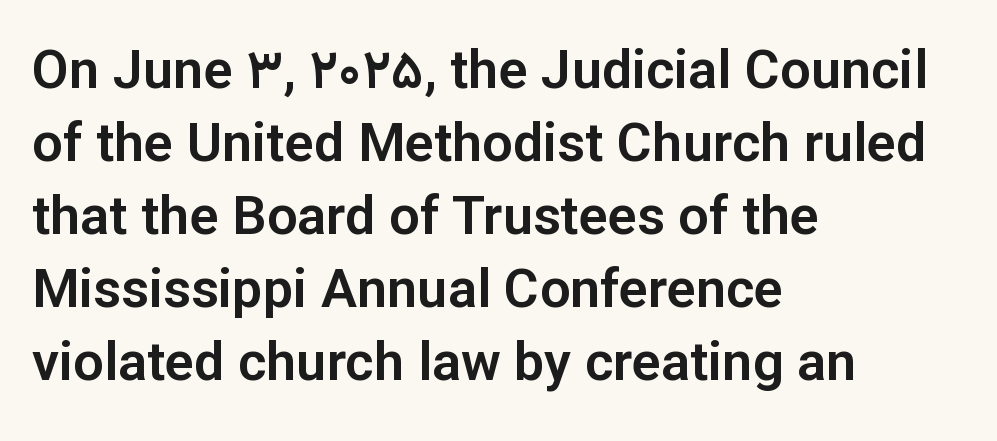
Note the varied advance widths — an 'i' is clearly narrower than an 'm'. Letterform terminals end flat and unadorned throughout the passage. Quick note: not italic, upright. Interline gaps are of average width in this sample. Beneath every word, the page is bare. These lines stack with their left ends in a neat column.
